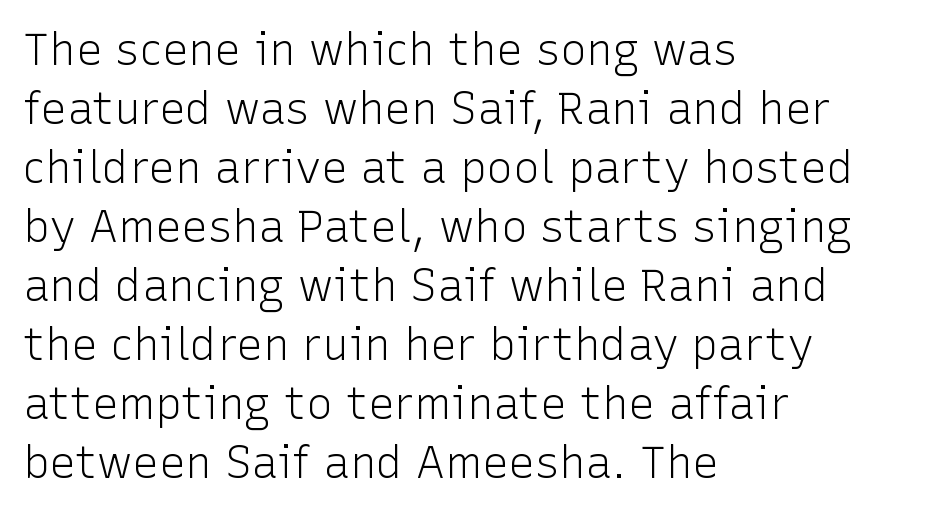
The image shows 44 px light sans-serif type, upright; set left-aligned, normal line spacing (1.34x), normal letter spacing, not underlined; low stroke contrast and a medium x-height.
